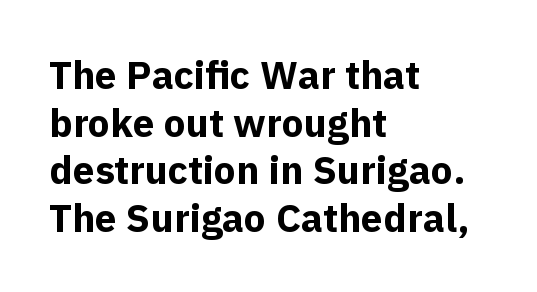
How are the letters spaced? Ordinarily, with no added tracking. It's the straight-up-and-down kind of type. The font family rendered here belongs to the sans-serif group. These lines are set flush left with a ragged right edge. Just letters on the line, the space beneath them empty. The rendering uses natural spacing where letterforms have individual widths.
